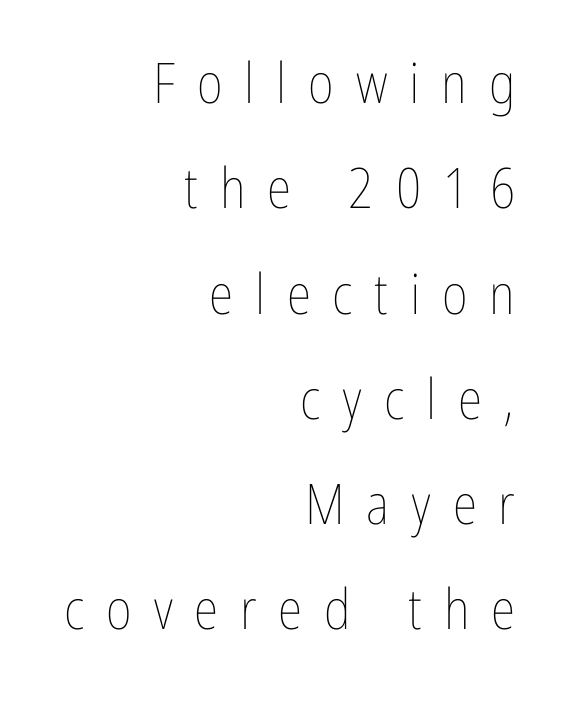
The image shows 56 px thin, condensed type, upright; set right-aligned, line spacing 1.88x, unusually wide letter spacing (+0.39 em), not underlined; low stroke contrast and a medium x-height.
